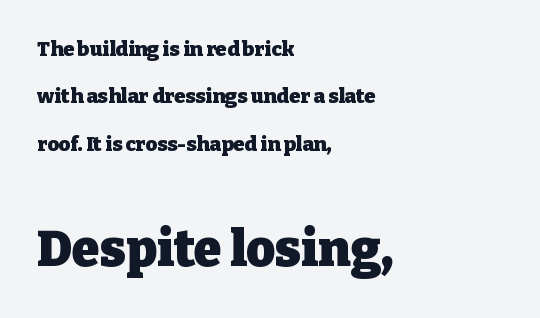
{"serif": "yes", "italic": "no", "bold": "yes", "weight": "heavy", "width": "normal", "stroke_contrast": "low", "x_height": "medium", "monospaced": "no", "underline": "no", "align": "left", "line_spacing": "loose", "line_spacing_ratio": 2.37, "letter_spacing": "normal", "letter_spacing_em": 0.0, "larger_block": "second", "size_ratio": 2.5, "glyph_px": 50}
